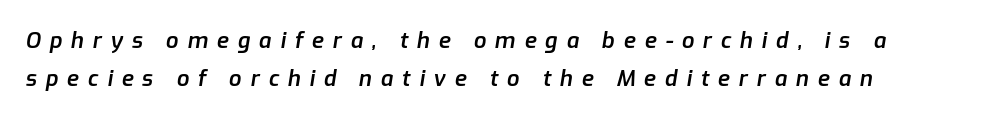
Q: Is the text bold? A: Semi-bold.
Q: Is the text italic (slanted)? A: Yes, it leans right by about 9 degrees.
Q: Is the text underlined? A: No.
Q: How is the paragraph aligned? A: Left-aligned.
Q: Is the spacing between letters normal or unusually wide? A: Unusually wide.
